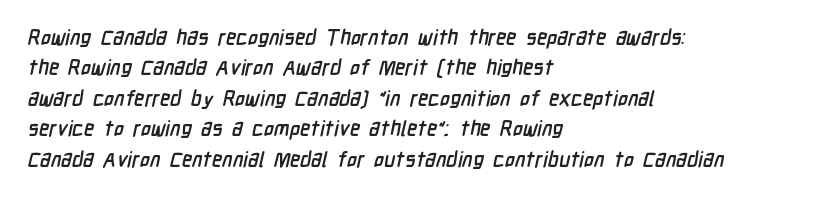
Q: Is the text bold? A: Yes.
Q: Is the text underlined? A: No.
Q: How is the paragraph aligned? A: Left-aligned.
Q: Is the spacing between letters normal or unusually wide? A: Normal.
Q: Is the spacing between lines tight, normal or loose? A: Normal.
